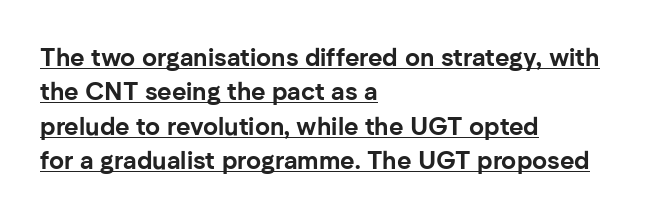
{"italic": "no", "bold": "yes", "underline": "yes", "align": "left", "line_spacing": "normal", "line_spacing_ratio": 1.38, "letter_spacing": "normal", "letter_spacing_em": 0.0, "glyph_px": 25}
